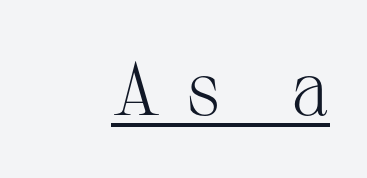
Q: Is the text bold? A: No.
Q: Is the text italic (slanted)? A: No, it is upright.
Q: Is the typeface a serif or a sans-serif typeface? A: Serif.
Q: Is the text underlined? A: Yes.
Q: How is the paragraph aligned? A: Right-aligned.
Q: Is the spacing between letters normal or unusually wide? A: Unusually wide.
Q: Width (condensed, normal, or wide)? A: Normal.
Q: Stroke contrast? A: Medium.
Q: x-height? A: Medium.
Q: Monospaced? A: No.
